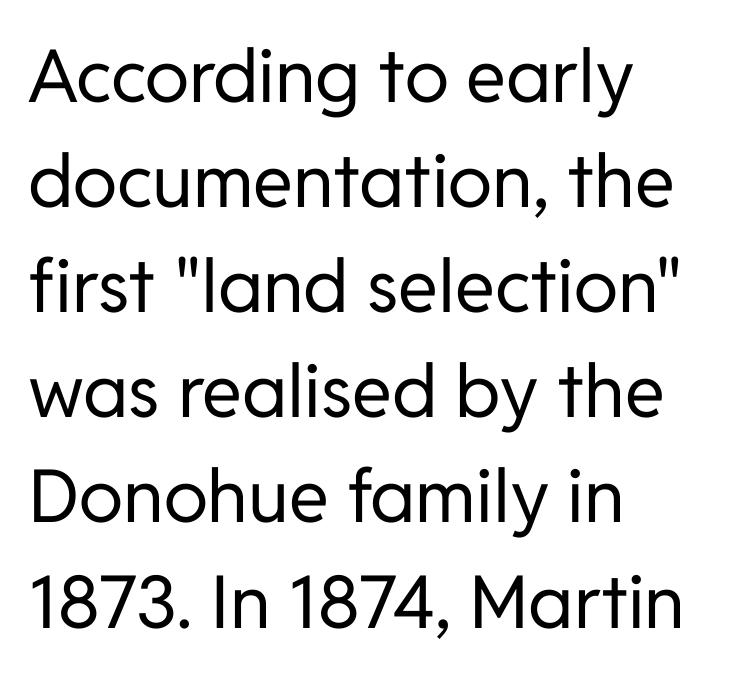
Q: Is the text bold? A: No.
Q: Is the text italic (slanted)? A: No, it is upright.
Q: Is the typeface a serif or a sans-serif typeface? A: Sans-serif.
Q: Is the text underlined? A: No.
Q: How is the paragraph aligned? A: Left-aligned.
Q: Is the spacing between letters normal or unusually wide? A: Normal.
Q: Is the spacing between lines tight, normal or loose? A: Normal.
Q: Width (condensed, normal, or wide)? A: Normal.
Q: Stroke contrast? A: Low.
Q: x-height? A: Medium.
Q: Monospaced? A: No.
